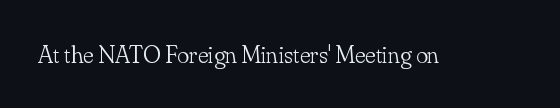
{"italic": "no", "bold": "no", "underline": "no", "letter_spacing": "normal", "letter_spacing_em": 0.0, "glyph_px": 25}
